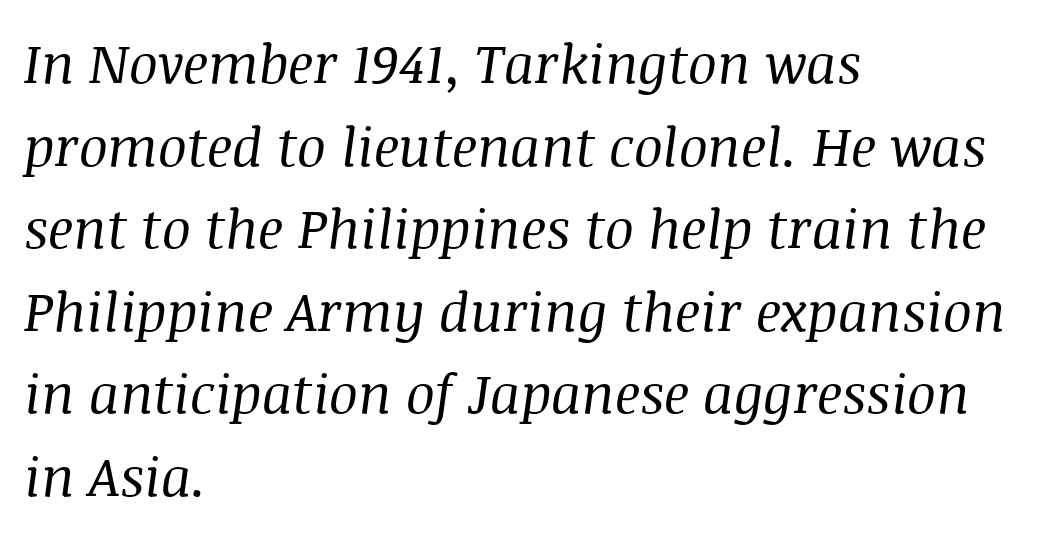
Q: Is the text bold? A: No.
Q: Is the text italic (slanted)? A: Yes, it leans right by about 8 degrees.
Q: Is the typeface a serif or a sans-serif typeface? A: Serif.
Q: Is the text underlined? A: No.
Q: How is the paragraph aligned? A: Left-aligned.
Q: Is the spacing between letters normal or unusually wide? A: Normal.
Q: Is the spacing between lines tight, normal or loose? A: Normal.
Q: Width (condensed, normal, or wide)? A: Normal.
Q: Stroke contrast? A: Medium.
Q: x-height? A: Large.
Q: Monospaced? A: No.
